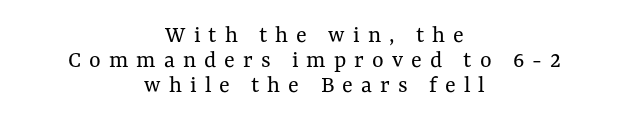
The image shows 25 px text type, upright; set centered, tight line spacing (1.0x), unusually wide letter spacing (+0.32 em), not underlined.
